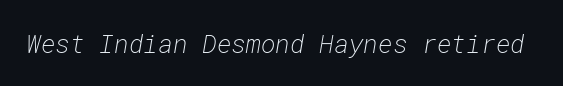
The image shows 25 px text type, italic (leaning right); set normal letter spacing, not underlined.
